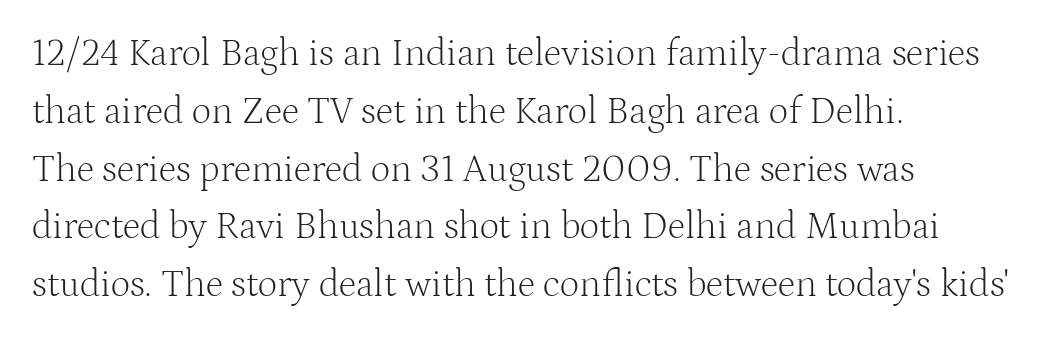
{"serif": "yes", "italic": "no", "bold": "no", "weight": "light", "width": "normal", "stroke_contrast": "medium", "x_height": "medium", "monospaced": "no", "underline": "no", "align": "left", "line_spacing": "normal", "line_spacing_ratio": 1.52, "letter_spacing": "normal", "letter_spacing_em": 0.0, "glyph_px": 38}
